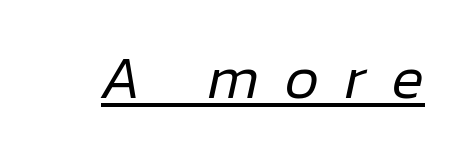
The image shows 60 px regular-weight type, italic (leaning right); set unusually wide letter spacing (+0.43 em), underlined; low stroke contrast and a medium x-height.
